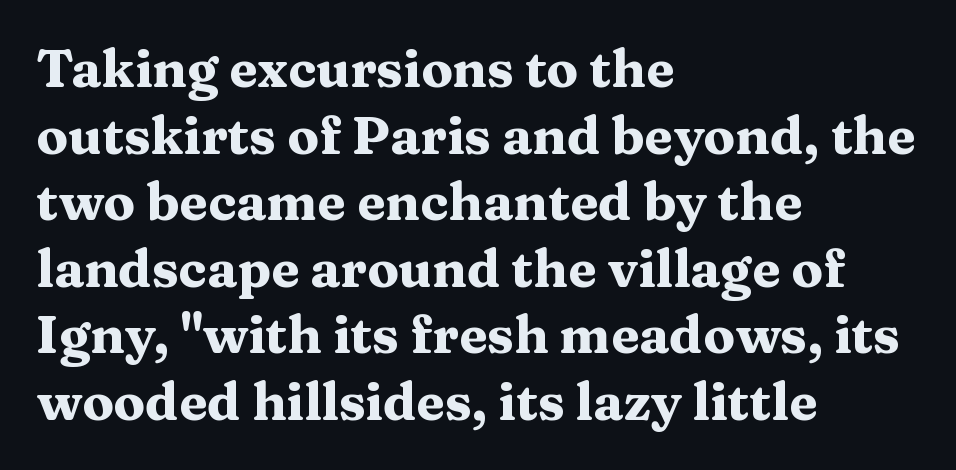
Q: Is the text bold? A: Yes.
Q: Is the text italic (slanted)? A: No, it is upright.
Q: Is the typeface a serif or a sans-serif typeface? A: Serif.
Q: Is the text underlined? A: No.
Q: How is the paragraph aligned? A: Left-aligned.
Q: Is the spacing between letters normal or unusually wide? A: Normal.
Q: Is the spacing between lines tight, normal or loose? A: Normal.
Q: Width (condensed, normal, or wide)? A: Wide.
Q: Stroke contrast? A: Medium.
Q: x-height? A: Medium.
Q: Monospaced? A: No.
